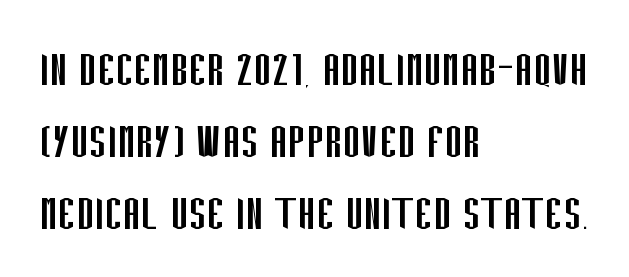
The image shows 54 px regular-weight, condensed sans-serif type, upright; set left-aligned, normal line spacing (1.33x), normal letter spacing, not underlined; low stroke contrast and a large x-height.
